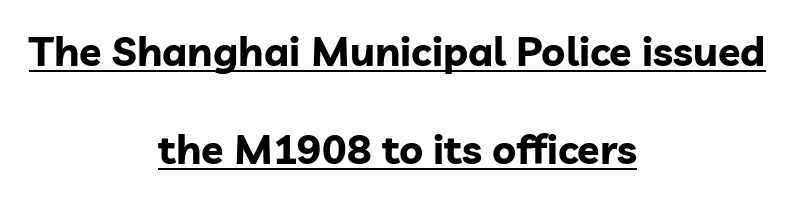
Q: Is the text bold? A: Yes.
Q: Is the text italic (slanted)? A: No, it is upright.
Q: Is the typeface a serif or a sans-serif typeface? A: Sans-serif.
Q: Is the text underlined? A: Yes.
Q: How is the paragraph aligned? A: Centered.
Q: Is the spacing between letters normal or unusually wide? A: Normal.
Q: Is the spacing between lines tight, normal or loose? A: Loose.
Q: Width (condensed, normal, or wide)? A: Normal.
Q: Stroke contrast? A: Low.
Q: x-height? A: Medium.
Q: Monospaced? A: No.
